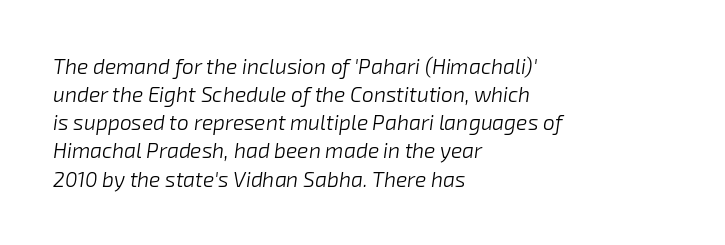
Q: Is the text bold? A: No.
Q: Is the text italic (slanted)? A: Yes, it leans right by about 8 degrees.
Q: Is the text underlined? A: No.
Q: How is the paragraph aligned? A: Left-aligned.
Q: Is the spacing between letters normal or unusually wide? A: Normal.
Q: Is the spacing between lines tight, normal or loose? A: Normal.
